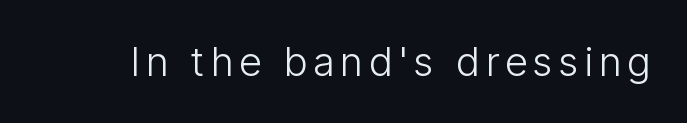
{"serif": "no", "italic": "no", "bold": "no", "weight": "light", "width": "condensed", "stroke_contrast": "low", "x_height": "medium", "monospaced": "no", "underline": "no", "glyph_px": 40}
